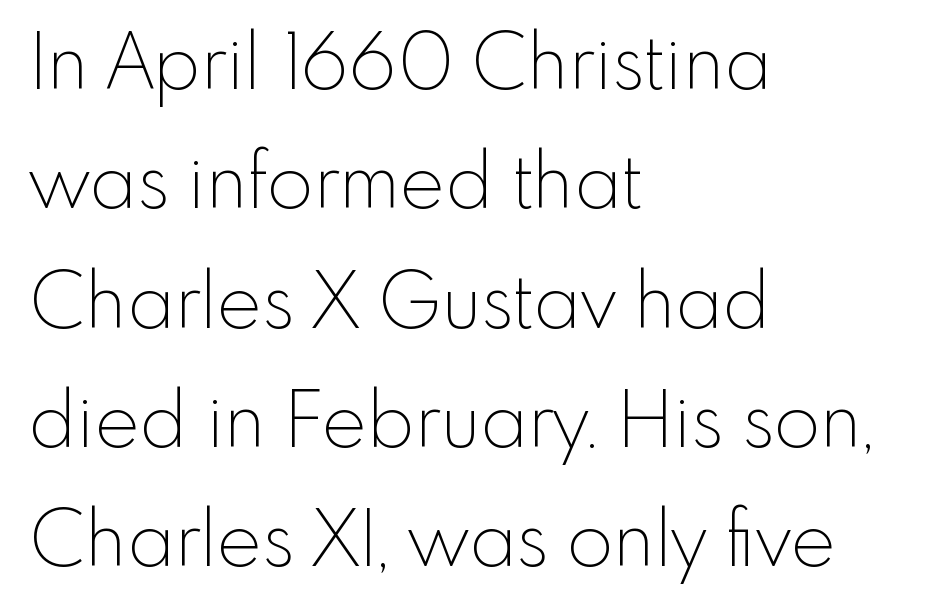
These lines stack with their left ends in a neat column. Regarding leading, the lines here are spaced in the standard way. The rendering uses natural spacing where letterforms have individual widths. This rendering leaves character spacing at its baseline value.
